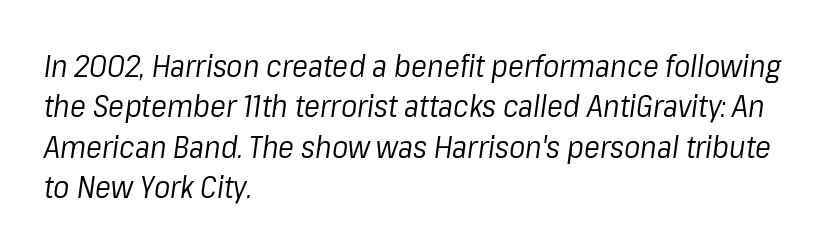
Q: Is the text bold? A: No.
Q: Is the text italic (slanted)? A: Yes, it leans right by about 8 degrees.
Q: Is the text underlined? A: No.
Q: How is the paragraph aligned? A: Left-aligned.
Q: Is the spacing between letters normal or unusually wide? A: Normal.
Q: Is the spacing between lines tight, normal or loose? A: Normal.
Q: Width (condensed, normal, or wide)? A: Normal.
Q: Stroke contrast? A: Low.
Q: x-height? A: Medium.
Q: Monospaced? A: No.
